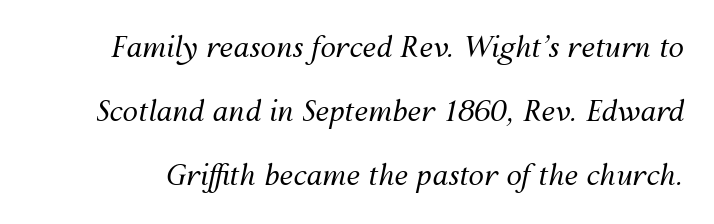
Q: Is the text bold? A: No.
Q: Is the text italic (slanted)? A: Yes, it leans right by about 12 degrees.
Q: Is the text underlined? A: No.
Q: Is the spacing between letters normal or unusually wide? A: Normal.
Q: Is the spacing between lines tight, normal or loose? A: Loose.
Q: Width (condensed, normal, or wide)? A: Normal.
Q: Stroke contrast? A: Medium.
Q: x-height? A: Medium.
Q: Monospaced? A: No.
